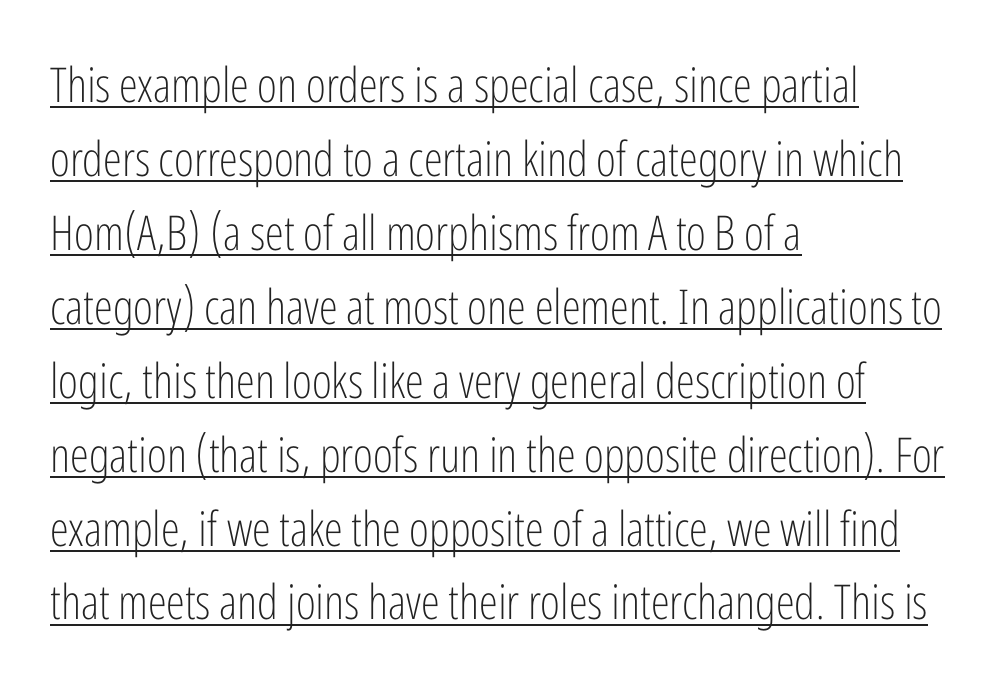
Q: Is the text bold? A: No.
Q: Is the text italic (slanted)? A: No, it is upright.
Q: Is the typeface a serif or a sans-serif typeface? A: Sans-serif.
Q: Is the text underlined? A: Yes.
Q: How is the paragraph aligned? A: Left-aligned.
Q: Is the spacing between letters normal or unusually wide? A: Normal.
Q: Is the spacing between lines tight, normal or loose? A: Normal.
Q: Width (condensed, normal, or wide)? A: Condensed.
Q: Stroke contrast? A: Low.
Q: x-height? A: Medium.
Q: Monospaced? A: No.
